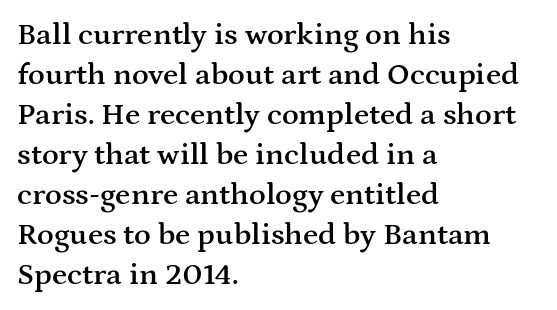
{"serif": "yes", "italic": "no", "bold": "semi", "weight": "semibold", "width": "wide", "stroke_contrast": "medium", "x_height": "medium", "monospaced": "no", "underline": "no", "align": "left", "line_spacing": "normal", "line_spacing_ratio": 1.29, "letter_spacing": "normal", "letter_spacing_em": 0.0, "glyph_px": 31}
